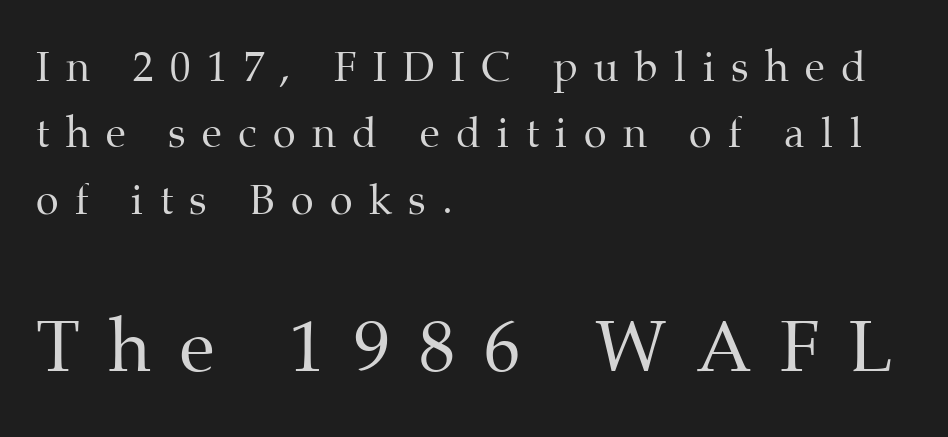
Q: Is the text bold? A: No.
Q: Is the text italic (slanted)? A: No, it is upright.
Q: Is the typeface a serif or a sans-serif typeface? A: Serif.
Q: Is the text underlined? A: No.
Q: How is the paragraph aligned? A: Left-aligned.
Q: Is the spacing between letters normal or unusually wide? A: Unusually wide.
Q: Is the spacing between lines tight, normal or loose? A: Normal.
Q: Which block of text is set in a larger size, the first (top) or the second (bottom)? A: The second (bottom) one.
Q: Width (condensed, normal, or wide)? A: Normal.
Q: Stroke contrast? A: Medium.
Q: x-height? A: Medium.
Q: Monospaced? A: No.
